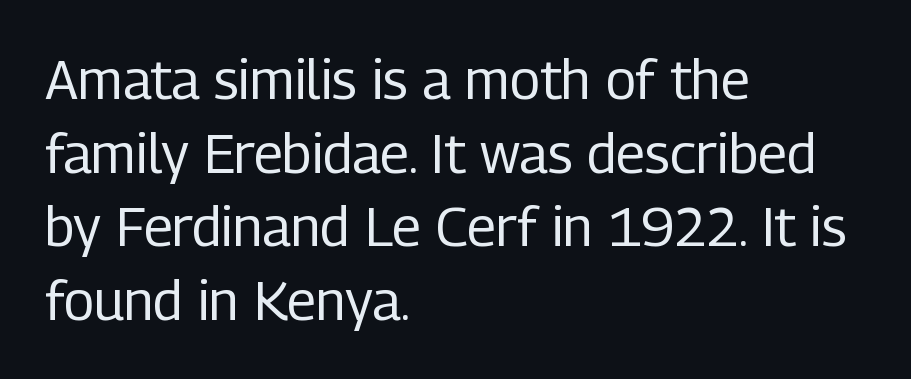
The image shows 55 px regular-weight, condensed sans-serif type, upright; set left-aligned, normal line spacing (1.34x), normal letter spacing, not underlined; low stroke contrast and a medium x-height.
